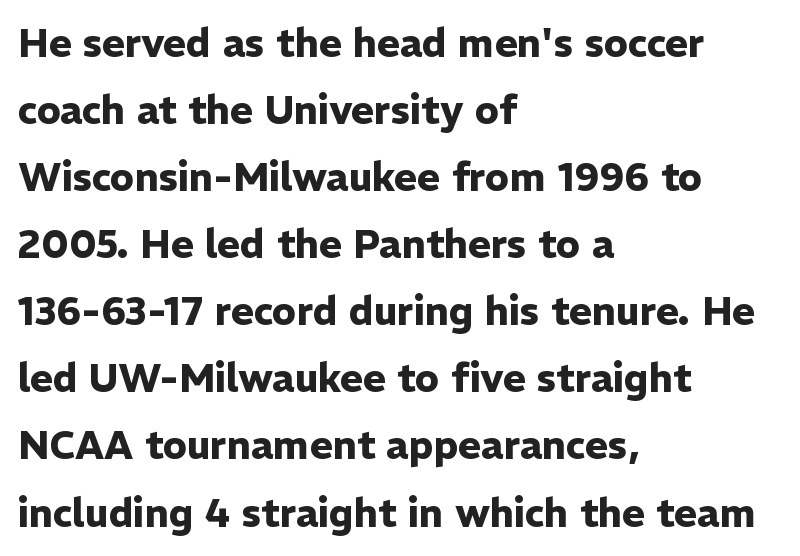
The image shows 39 px heavy sans-serif type, upright; set left-aligned, line spacing 1.72x, normal letter spacing, not underlined; low stroke contrast and a medium x-height.
